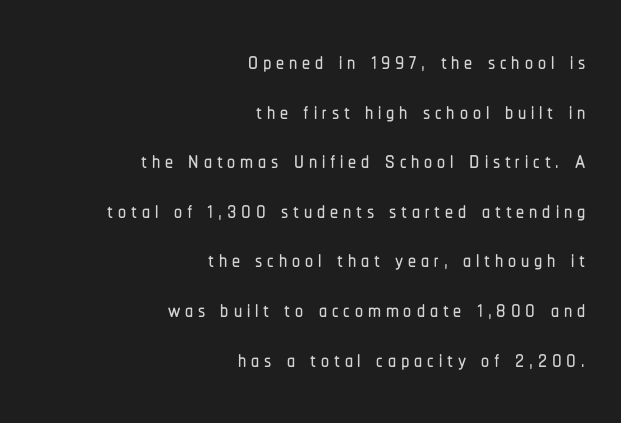
Underlining? Definitely not there. Proportional: the letters do not fall into vertical columns. The rag falls on the left side of this text block. The specimen reads as upright at a glance. The lines sit at an ordinary, default distance from one another. Are there feet on the stems? There aren't — it's a sans.
